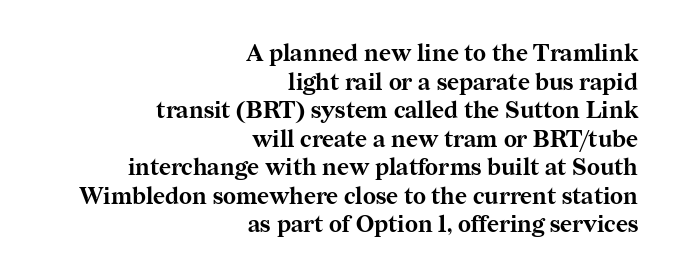
Words appear dense and cohesive because spacing is normal. Thick stems and heavy bowls — unmistakably bold. No word sits above an underline. The axis of the letterforms is exactly vertical. The rendering anchors every line to the right-hand side.
